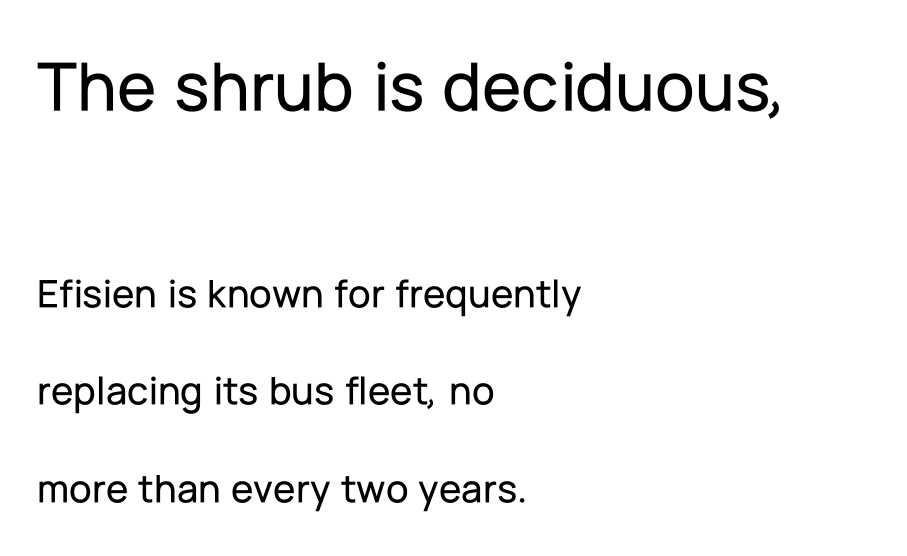
Q: Is the text italic (slanted)? A: No, it is upright.
Q: Is the typeface a serif or a sans-serif typeface? A: Sans-serif.
Q: Is the text underlined? A: No.
Q: How is the paragraph aligned? A: Left-aligned.
Q: Is the spacing between letters normal or unusually wide? A: Normal.
Q: Is the spacing between lines tight, normal or loose? A: Loose.
Q: Which block of text is set in a larger size, the first (top) or the second (bottom)? A: The first (top) one.
Q: Width (condensed, normal, or wide)? A: Normal.
Q: Stroke contrast? A: Low.
Q: x-height? A: Medium.
Q: Monospaced? A: No.
